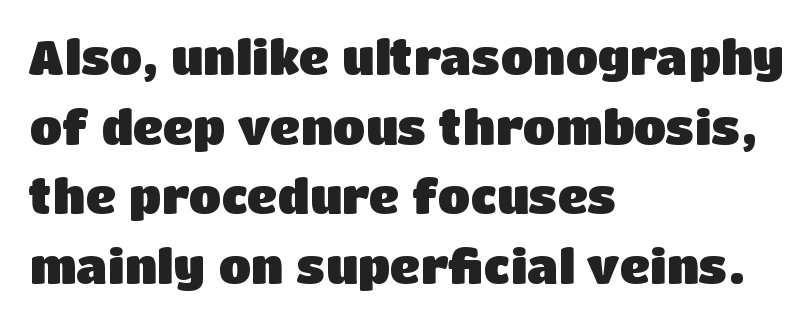
Q: Is the text bold? A: Yes.
Q: Is the text italic (slanted)? A: No, it is upright.
Q: Is the typeface a serif or a sans-serif typeface? A: Sans-serif.
Q: Is the text underlined? A: No.
Q: How is the paragraph aligned? A: Left-aligned.
Q: Is the spacing between letters normal or unusually wide? A: Normal.
Q: Is the spacing between lines tight, normal or loose? A: Normal.
Q: Width (condensed, normal, or wide)? A: Normal.
Q: Stroke contrast? A: Low.
Q: x-height? A: Large.
Q: Monospaced? A: No.
